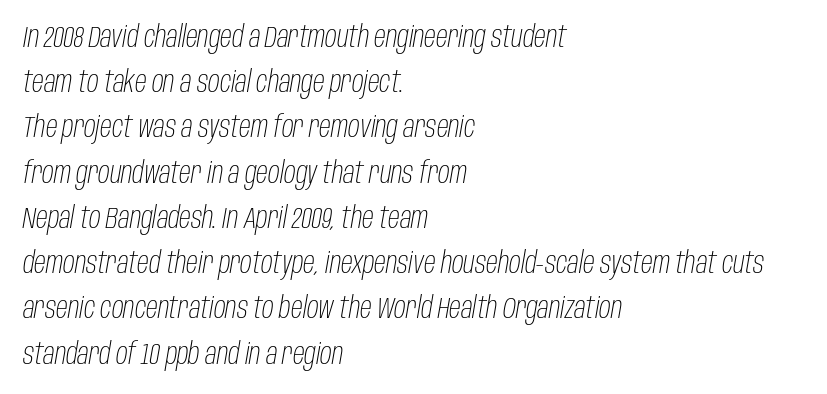
{"italic": "yes", "lean": "right", "slant_degrees": 10, "bold": "no", "weight": "light", "width": "condensed", "stroke_contrast": "low", "x_height": "large", "monospaced": "no", "underline": "no", "align": "left", "line_spacing": "normal", "line_spacing_ratio": 1.56, "letter_spacing": "normal", "letter_spacing_em": 0.0, "glyph_px": 29}
